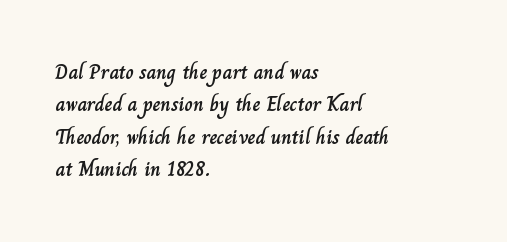
Glyph-to-glyph distance matches everyday printed text. Notice how descenders clear the ascenders below comfortably — that's standard leading. The strip under each line holds only bare page. Layout note: lines flush left.
